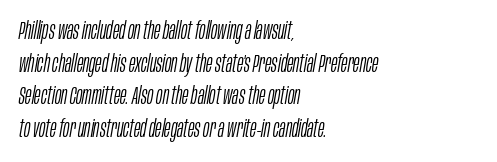
Descenders hang freely into open space. Notice how the passage keeps a crisp vertical edge on the left only. The letterforms sit at book weight or below. Students, note that the glyphs here touch the page at normal intervals. When letters slant like this, we call the style italic. Is there much room between lines? A standard amount, neither cramped nor airy.
